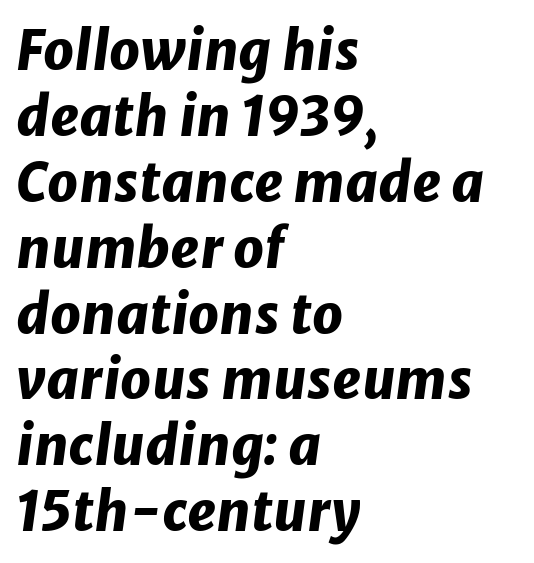
The line texture is even and compact thanks to regular tracking. Words float on clear page, feet unadorned. Look at the stroke-to-counter ratio: heavy, a bold. These lines are set flush left with a ragged right edge. You can tell it's italic because the verticals aren't actually vertical. The face used here is proportionally spaced, like ordinary book or web type.
